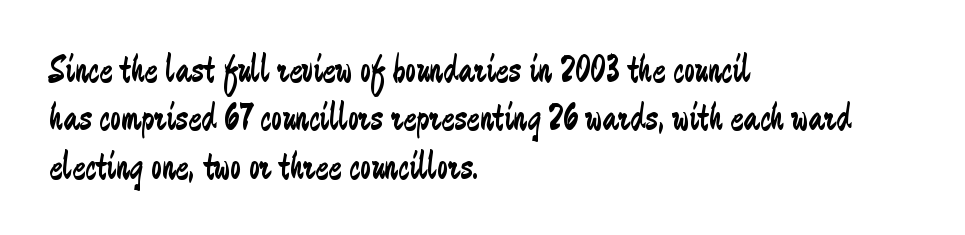
The image shows 39 px regular-weight, condensed sans-serif type; set left-aligned, line spacing 1.24x, normal letter spacing, not underlined; low stroke contrast and a medium x-height.
